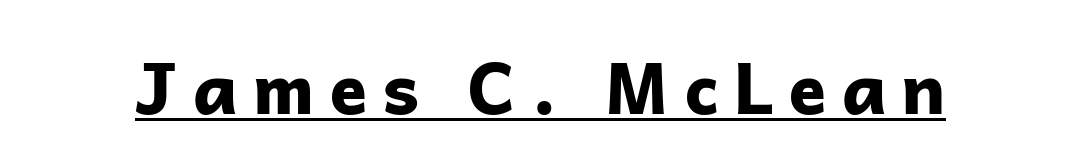
Q: Is the text bold? A: Yes.
Q: Is the text italic (slanted)? A: No, it is upright.
Q: Is the typeface a serif or a sans-serif typeface? A: Sans-serif.
Q: Is the text underlined? A: Yes.
Q: Is the spacing between letters normal or unusually wide? A: Unusually wide.
Q: Width (condensed, normal, or wide)? A: Normal.
Q: Stroke contrast? A: Low.
Q: x-height? A: Medium.
Q: Monospaced? A: No.
